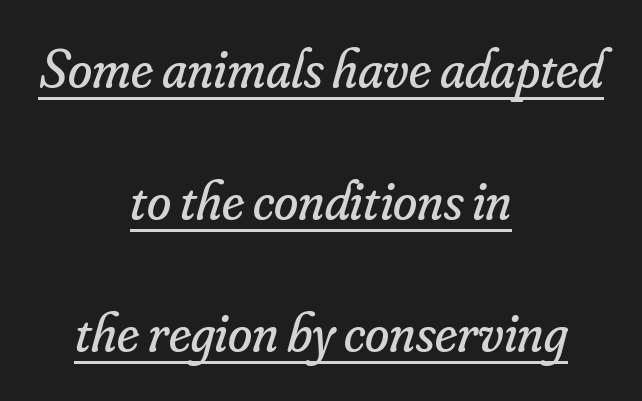
The image shows 55 px regular-weight serif type, italic (leaning right); set centered, loose line spacing (2.4x), normal letter spacing, underlined; low stroke contrast and a small x-height.
